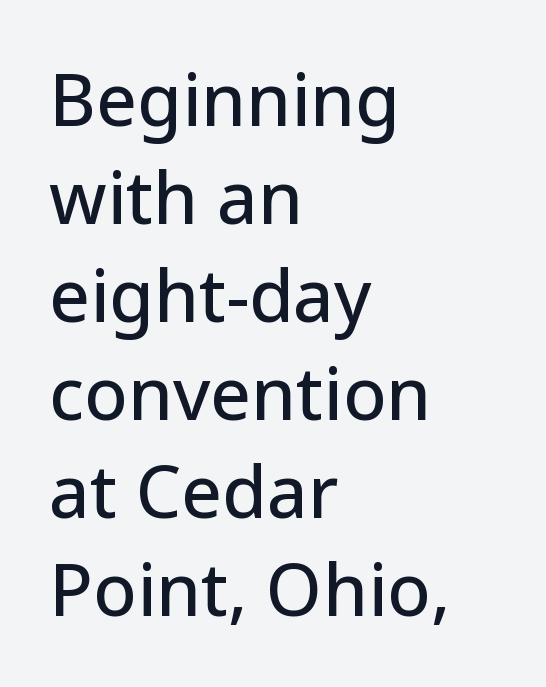
The image shows 72 px sans-serif type, upright; set left-aligned, normal line spacing (1.36x), normal letter spacing, not underlined; low stroke contrast and a medium x-height.
